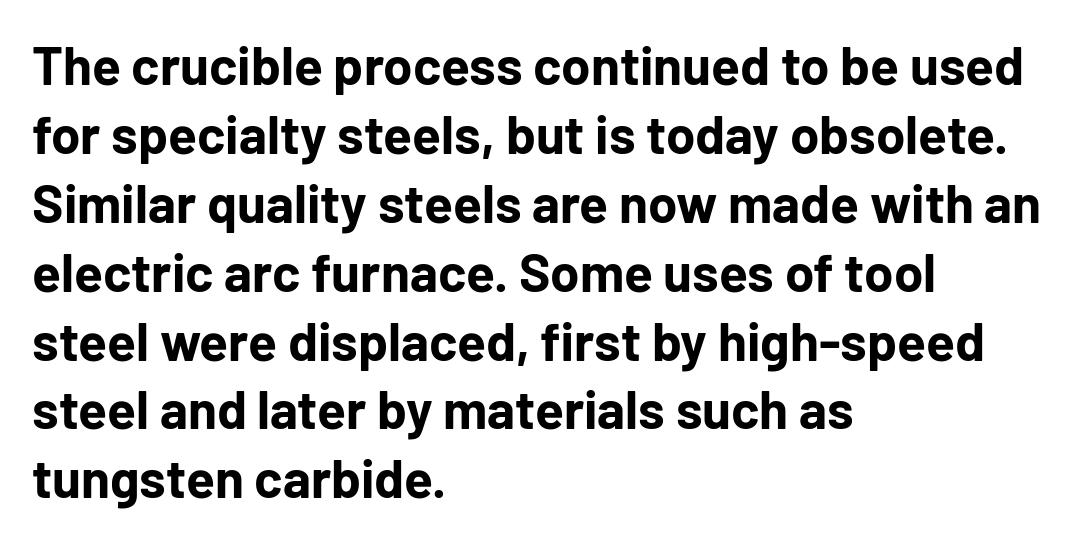
Each letter's strokes conclude bluntly, with no projecting serifs. This sample has the flowing, uneven cadence of proportional lettering. Is there any slant? The stems are plumb. How heavy is the stroke? Heavy — this is a bold. Is there much room between lines? A standard amount, neither cramped nor airy.
